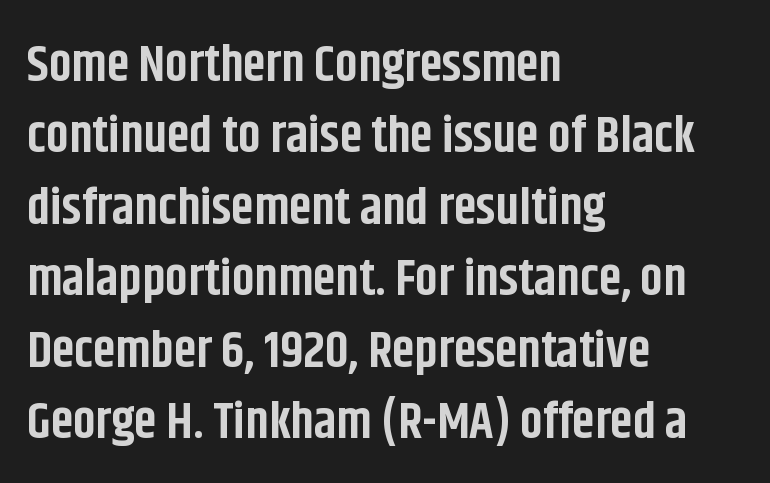
{"serif": "no", "italic": "no", "bold": "yes", "weight": "bold", "width": "condensed", "stroke_contrast": "low", "x_height": "large", "monospaced": "no", "underline": "no", "align": "left", "line_spacing": "normal", "line_spacing_ratio": 1.4, "letter_spacing": "normal", "letter_spacing_em": 0.0, "glyph_px": 51}
